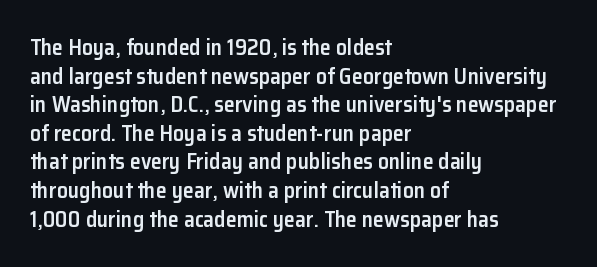
{"italic": "no", "bold": "semi", "underline": "no", "align": "left", "line_spacing": "normal", "line_spacing_ratio": 1.3, "letter_spacing": "normal", "letter_spacing_em": 0.0, "glyph_px": 22}
